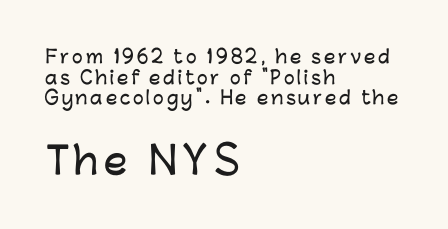
{"serif": "no", "italic": "no", "width": "normal", "stroke_contrast": "low", "x_height": "medium", "monospaced": "no", "underline": "no", "align": "left", "line_spacing": "tight", "line_spacing_ratio": 1.15, "larger_block": "second", "size_ratio": 2.06, "glyph_px": 37}
